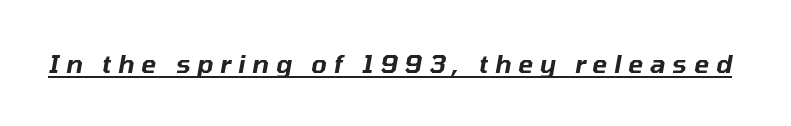
{"italic": "yes", "lean": "right", "slant_degrees": 10, "underline": "yes", "letter_spacing": "wide", "letter_spacing_em": 0.27, "glyph_px": 25}
